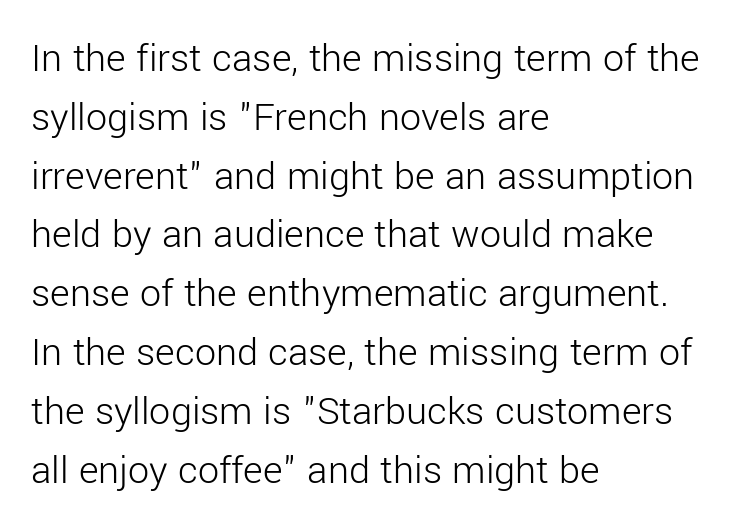
Quick note: interline space is typical. Proportional: the letters do not fall into vertical columns. Ink coverage per letter is moderate at most. The passage shown is typeset with a sans-serif family.
